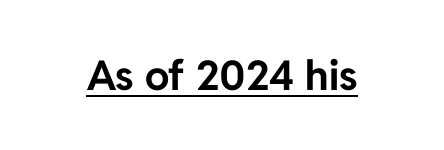
{"serif": "no", "italic": "no", "bold": "yes", "weight": "bold", "width": "normal", "stroke_contrast": "low", "x_height": "medium", "monospaced": "no", "underline": "yes", "letter_spacing": "normal", "letter_spacing_em": 0.0, "glyph_px": 41}
